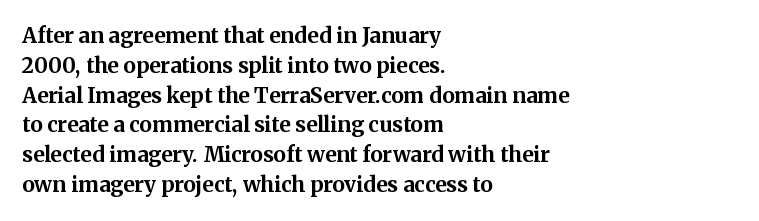
Q: Is the text bold? A: Yes.
Q: Is the text italic (slanted)? A: No, it is upright.
Q: Is the text underlined? A: No.
Q: How is the paragraph aligned? A: Left-aligned.
Q: Is the spacing between letters normal or unusually wide? A: Normal.
Q: Is the spacing between lines tight, normal or loose? A: Normal.
